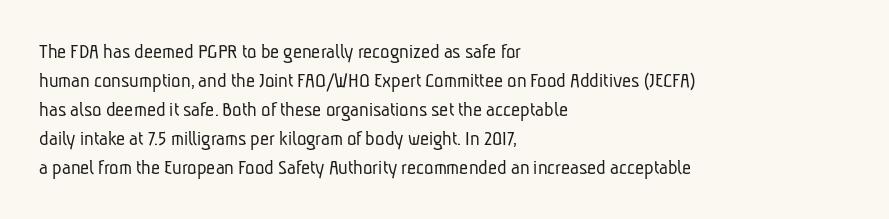
{"bold": "no", "underline": "no", "align": "left", "line_spacing": "normal", "line_spacing_ratio": 1.32, "letter_spacing": "normal", "letter_spacing_em": 0.0, "glyph_px": 22}
